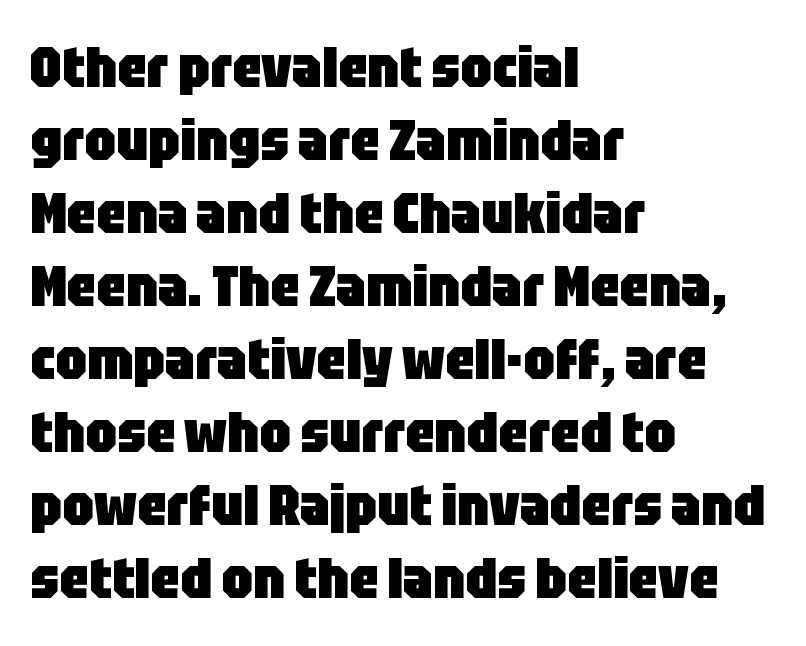
What stands out about the letter spacing? Nothing — it is the standard amount. Ordinary non-slanted type is in use. The glyphs have the mass of a bold cut. Compared with a centered layout, this one pins lines to the left instead. Honestly, there is no underline to notice here at all.
